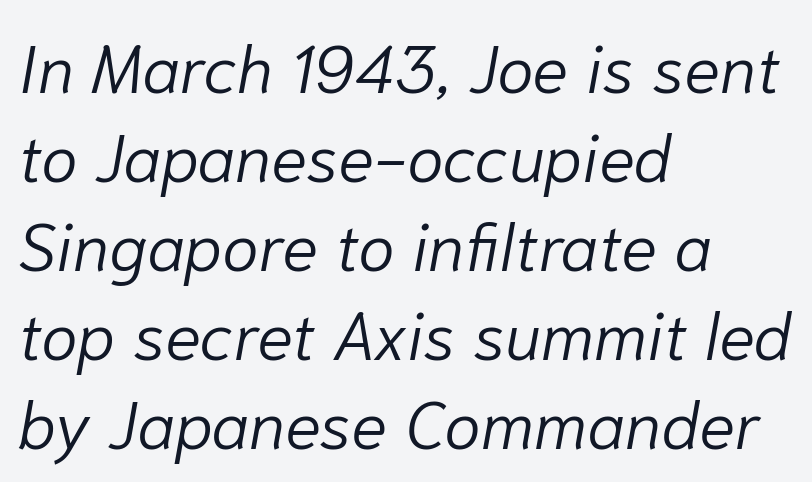
Q: Is the text bold? A: No.
Q: Is the text italic (slanted)? A: Yes, it leans right by about 10 degrees.
Q: Is the text underlined? A: No.
Q: How is the paragraph aligned? A: Left-aligned.
Q: Is the spacing between letters normal or unusually wide? A: Normal.
Q: Is the spacing between lines tight, normal or loose? A: Normal.
Q: Width (condensed, normal, or wide)? A: Normal.
Q: Stroke contrast? A: Low.
Q: x-height? A: Medium.
Q: Monospaced? A: No.
